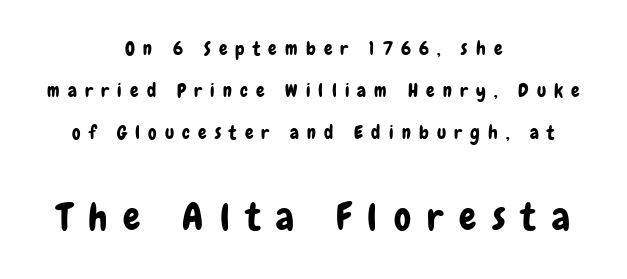
Q: Is the text italic (slanted)? A: No, it is upright.
Q: Is the typeface a serif or a sans-serif typeface? A: Sans-serif.
Q: Is the text underlined? A: No.
Q: How is the paragraph aligned? A: Centered.
Q: Is the spacing between letters normal or unusually wide? A: Unusually wide.
Q: Is the spacing between lines tight, normal or loose? A: Loose.
Q: Which block of text is set in a larger size, the first (top) or the second (bottom)? A: The second (bottom) one.
Q: Width (condensed, normal, or wide)? A: Condensed.
Q: Stroke contrast? A: Low.
Q: x-height? A: Medium.
Q: Monospaced? A: No.
